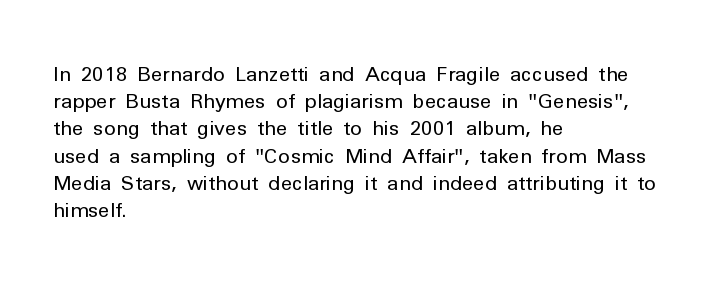
The text block is weighted toward the left margin, trailing off unevenly rightward. Summary of vertical rhythm: regular, with standard interline spacing. Spacing between characters is what you'd get straight out of the box. The letterforms sit at book weight or below.
